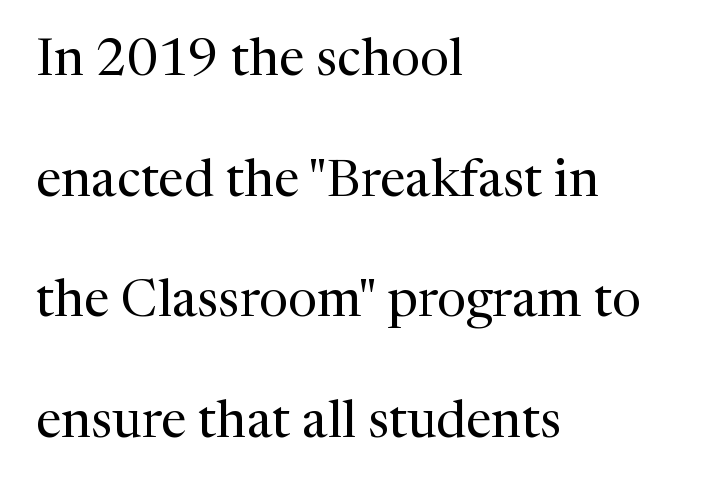
{"serif": "yes", "italic": "no", "bold": "no", "weight": "regular", "width": "normal", "stroke_contrast": "medium", "x_height": "medium", "monospaced": "no", "underline": "no", "align": "left", "line_spacing": "loose", "line_spacing_ratio": 2.32, "letter_spacing": "normal", "letter_spacing_em": 0.0, "glyph_px": 52}
